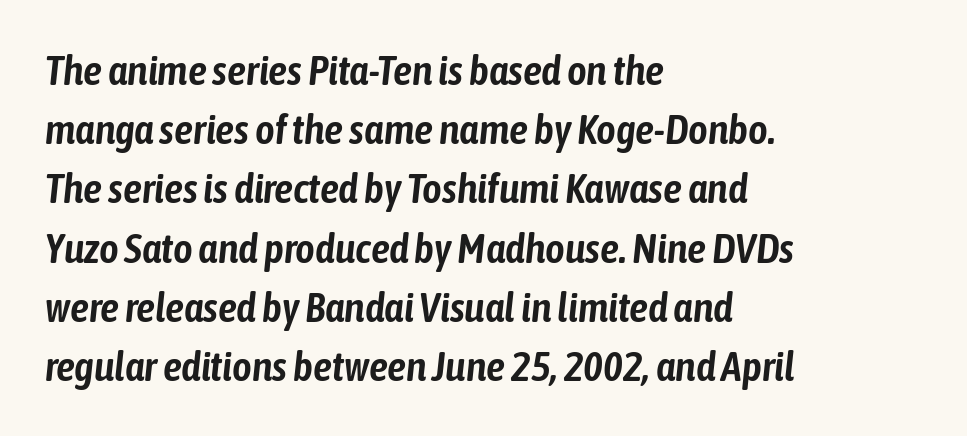
The image shows 42 px condensed type, italic (leaning right); set left-aligned, normal line spacing (1.41x), normal letter spacing, not underlined; low stroke contrast and a medium x-height.
